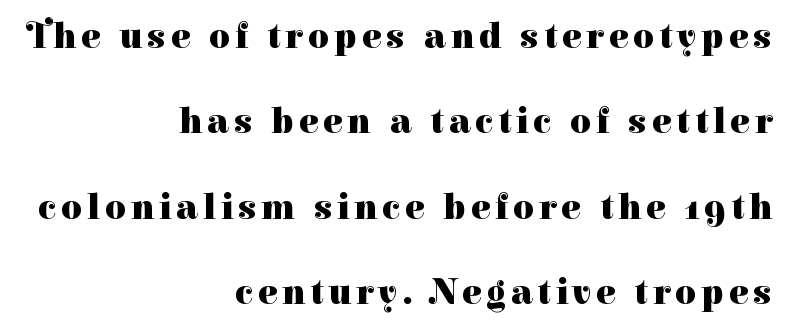
Q: Is the text bold? A: Yes.
Q: Is the text italic (slanted)? A: No, it is upright.
Q: Is the typeface a serif or a sans-serif typeface? A: Serif.
Q: Is the text underlined? A: No.
Q: How is the paragraph aligned? A: Right-aligned.
Q: Is the spacing between lines tight, normal or loose? A: Loose.
Q: Width (condensed, normal, or wide)? A: Normal.
Q: Stroke contrast? A: High.
Q: x-height? A: Medium.
Q: Monospaced? A: No.
